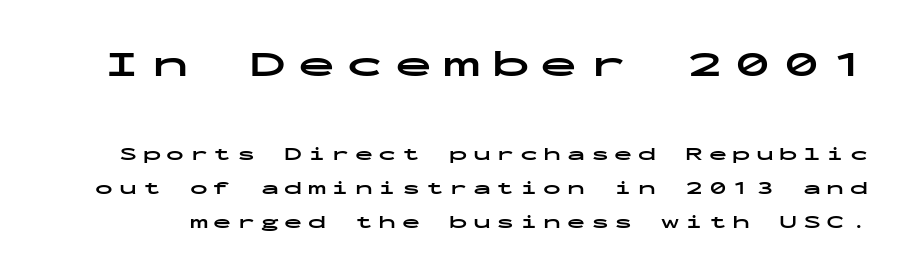
The image shows 37 px bold, wide sans-serif type, upright, monospaced; set line spacing 1.89x, unusually wide letter spacing (+0.31 em), not underlined; the first (top) block is 2.06x larger; low stroke contrast and a medium x-height.
